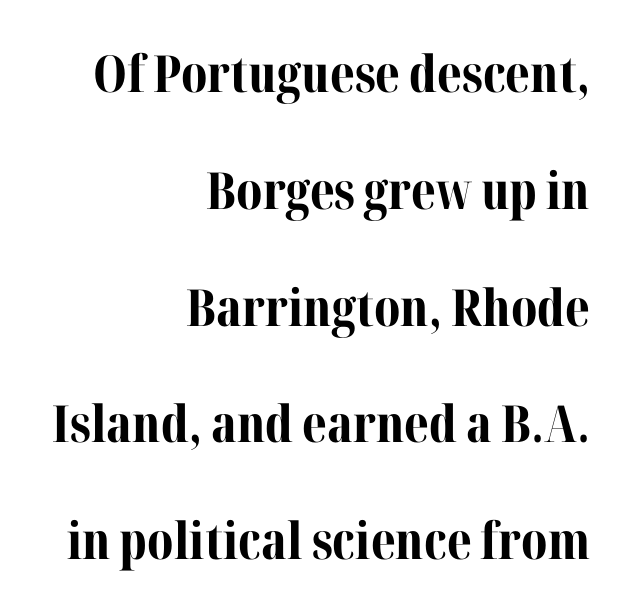
Q: Is the text bold? A: Yes.
Q: Is the text italic (slanted)? A: No, it is upright.
Q: Is the typeface a serif or a sans-serif typeface? A: Serif.
Q: Is the text underlined? A: No.
Q: How is the paragraph aligned? A: Right-aligned.
Q: Is the spacing between letters normal or unusually wide? A: Normal.
Q: Is the spacing between lines tight, normal or loose? A: Loose.
Q: Width (condensed, normal, or wide)? A: Normal.
Q: Stroke contrast? A: Medium.
Q: x-height? A: Medium.
Q: Monospaced? A: No.
